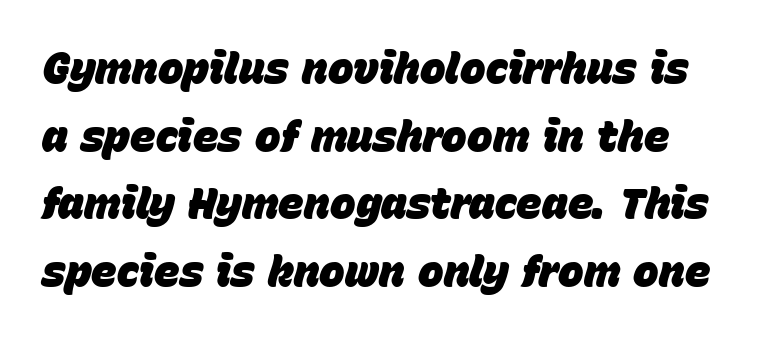
{"italic": "yes", "lean": "right", "slant_degrees": 15, "bold": "yes", "weight": "heavy", "width": "normal", "stroke_contrast": "low", "x_height": "large", "monospaced": "no", "underline": "no", "line_spacing": "normal", "line_spacing_ratio": 1.57, "letter_spacing": "normal", "letter_spacing_em": 0.0, "glyph_px": 43}
